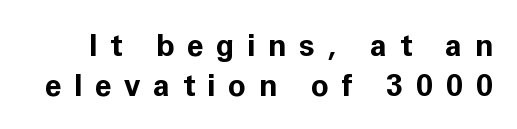
The image shows 30 px bold sans-serif type, upright; set normal line spacing (1.34x), unusually wide letter spacing (+0.42 em), not underlined; low stroke contrast and a medium x-height.
